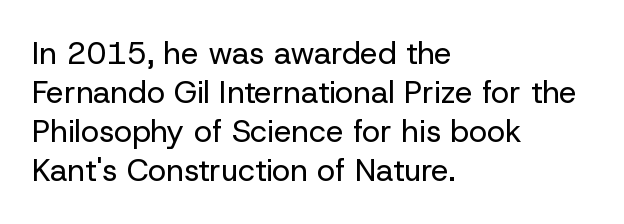
Q: Is the text bold? A: No.
Q: Is the text italic (slanted)? A: No, it is upright.
Q: Is the typeface a serif or a sans-serif typeface? A: Sans-serif.
Q: Is the text underlined? A: No.
Q: How is the paragraph aligned? A: Left-aligned.
Q: Is the spacing between letters normal or unusually wide? A: Normal.
Q: Is the spacing between lines tight, normal or loose? A: Normal.
Q: Width (condensed, normal, or wide)? A: Normal.
Q: Stroke contrast? A: Low.
Q: x-height? A: Medium.
Q: Monospaced? A: No.
